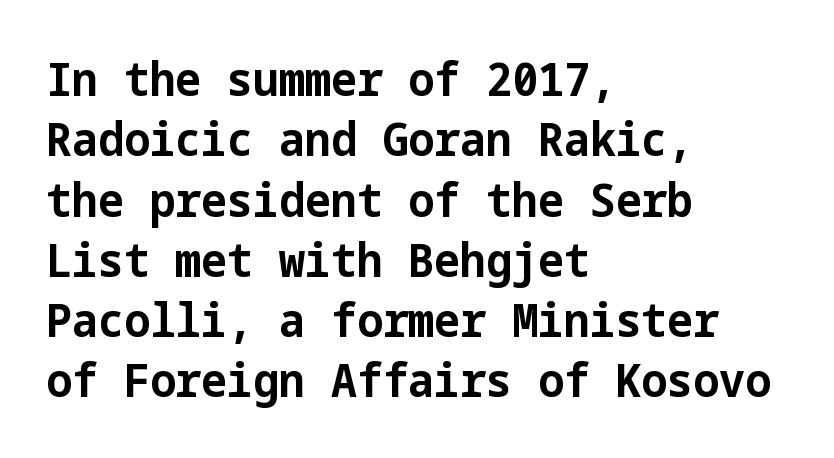
{"serif": "no", "italic": "no", "bold": "yes", "weight": "bold", "width": "normal", "stroke_contrast": "low", "x_height": "medium", "underline": "no", "align": "left", "line_spacing": "normal", "line_spacing_ratio": 1.31, "letter_spacing": "normal", "letter_spacing_em": 0.0, "glyph_px": 46}
